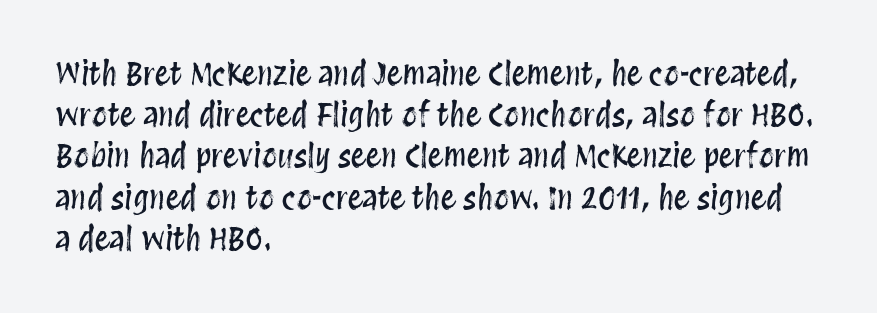
Here the glyphs are tracked normally, forming tight word shapes. Underlining? Definitely not there. Upright lettering throughout. Think of a printed novel: that variable character pitch is what you see here. In terms of leading, this rendering sits right in the middle.
